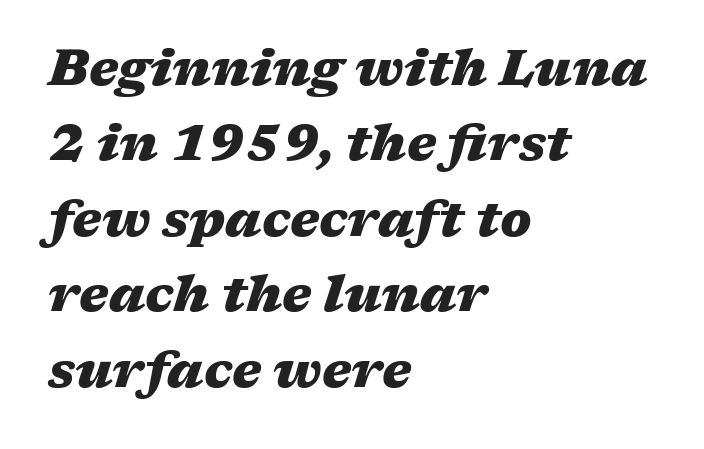
The image shows 50 px heavy, wide type, italic (leaning right); set left-aligned, normal line spacing (1.51x), normal letter spacing, not underlined; medium stroke contrast and a medium x-height.
